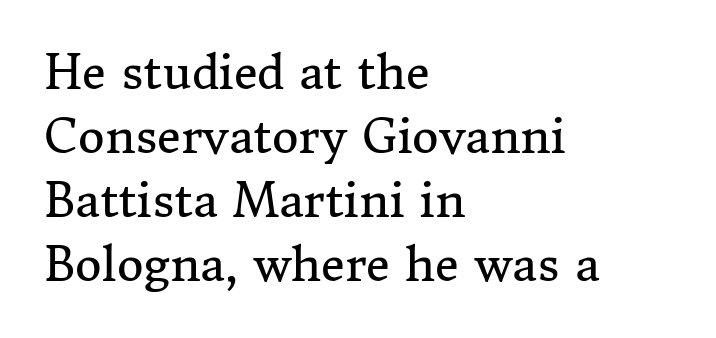
{"serif": "yes", "italic": "no", "bold": "no", "weight": "regular", "width": "normal", "stroke_contrast": "medium", "x_height": "medium", "monospaced": "no", "underline": "no", "align": "left", "line_spacing": "normal", "line_spacing_ratio": 1.39, "letter_spacing": "normal", "letter_spacing_em": 0.0, "glyph_px": 46}
